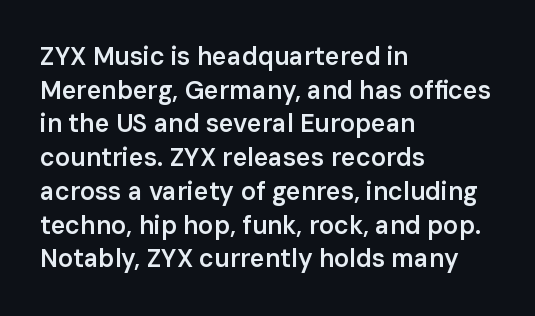
Is there any slant? The stems are plumb. Only glyphs here, with clear space below each row. A fair bit of extra ink — the face is semibold, not bold. Honestly, the row spacing looks completely unremarkable. These lines stack with their left ends in a neat column.
